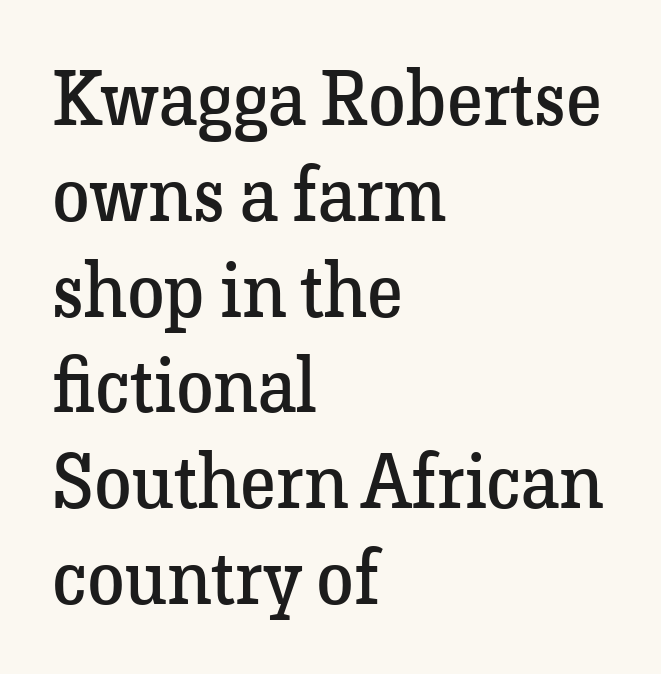
{"serif": "yes", "italic": "no", "bold": "no", "weight": "regular", "width": "normal", "stroke_contrast": "low", "x_height": "medium", "monospaced": "no", "underline": "no", "align": "left", "line_spacing": "normal", "line_spacing_ratio": 1.26, "letter_spacing": "normal", "letter_spacing_em": 0.0, "glyph_px": 76}
